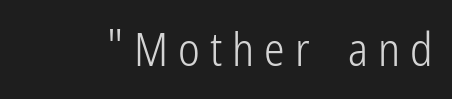
The tracking jumps out immediately: characters are airy and widely separated. The letters advance in unequal steps, a hallmark of proportional type. Type without underlining. The font is comparable to plain body text, perhaps lighter. Every stem runs plumb, perpendicular to the baseline.
